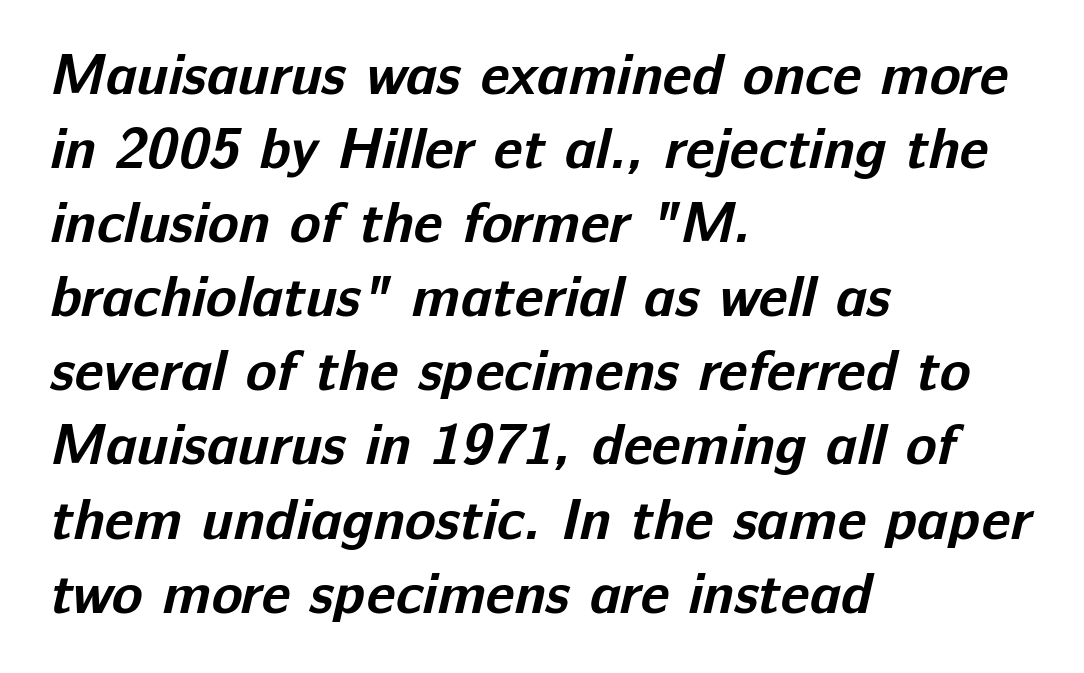
The image shows 57 px bold sans-serif type; set left-aligned, normal line spacing (1.3x), normal letter spacing, not underlined; low stroke contrast and a medium x-height.
